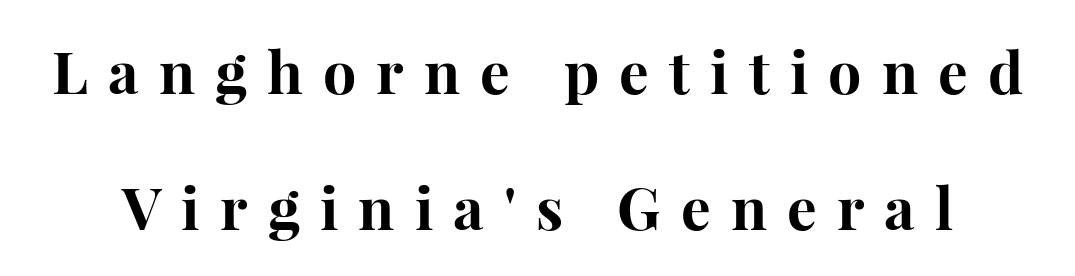
{"serif": "yes", "italic": "no", "bold": "yes", "weight": "bold", "width": "normal", "stroke_contrast": "high", "x_height": "medium", "monospaced": "no", "underline": "no", "line_spacing": "loose", "line_spacing_ratio": 2.31, "letter_spacing": "wide", "letter_spacing_em": 0.34, "glyph_px": 59}
